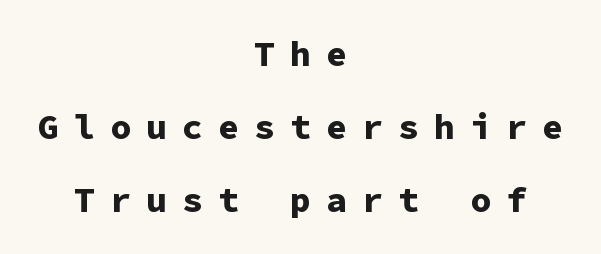
{"serif": "no", "italic": "no", "bold": "yes", "weight": "bold", "width": "normal", "stroke_contrast": "low", "x_height": "medium", "monospaced": "yes", "underline": "no", "align": "center", "line_spacing": "loose", "line_spacing_ratio": 2.09, "letter_spacing": "wide", "letter_spacing_em": 0.43, "glyph_px": 35}
